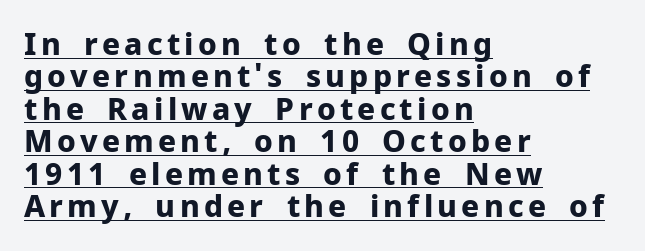
Line beginnings align vertically; line endings do not. Note: no serifs on the glyphs. Bold? Absolutely — the strokes are thick and heavy. These lines huddle together more closely than default settings would place them. Think of a printed novel: that variable character pitch is what you see here. Beneath each row of characters lies a ruled line.
